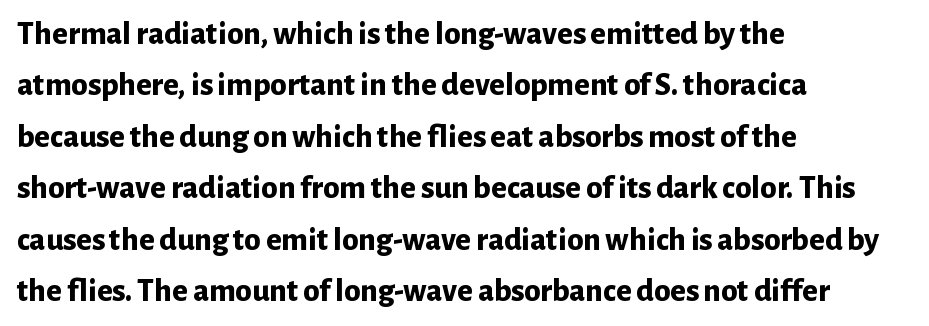
{"serif": "no", "italic": "no", "bold": "yes", "weight": "bold", "width": "normal", "stroke_contrast": "low", "x_height": "medium", "monospaced": "no", "underline": "no", "align": "left", "line_spacing": "normal", "line_spacing_ratio": 1.56, "letter_spacing": "normal", "letter_spacing_em": 0.0, "glyph_px": 33}
